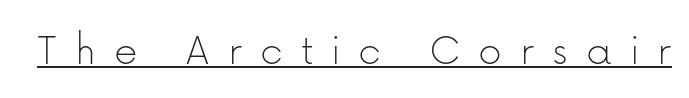
{"serif": "no", "italic": "no", "bold": "no", "weight": "thin", "width": "normal", "stroke_contrast": "low", "x_height": "medium", "monospaced": "no", "underline": "yes", "letter_spacing": "wide", "letter_spacing_em": 0.39, "glyph_px": 46}
